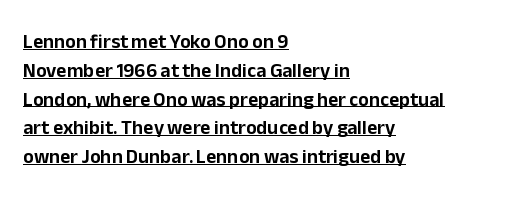
{"italic": "no", "underline": "yes", "align": "left", "line_spacing": "normal", "line_spacing_ratio": 1.44, "letter_spacing": "normal", "letter_spacing_em": 0.0, "glyph_px": 20}
